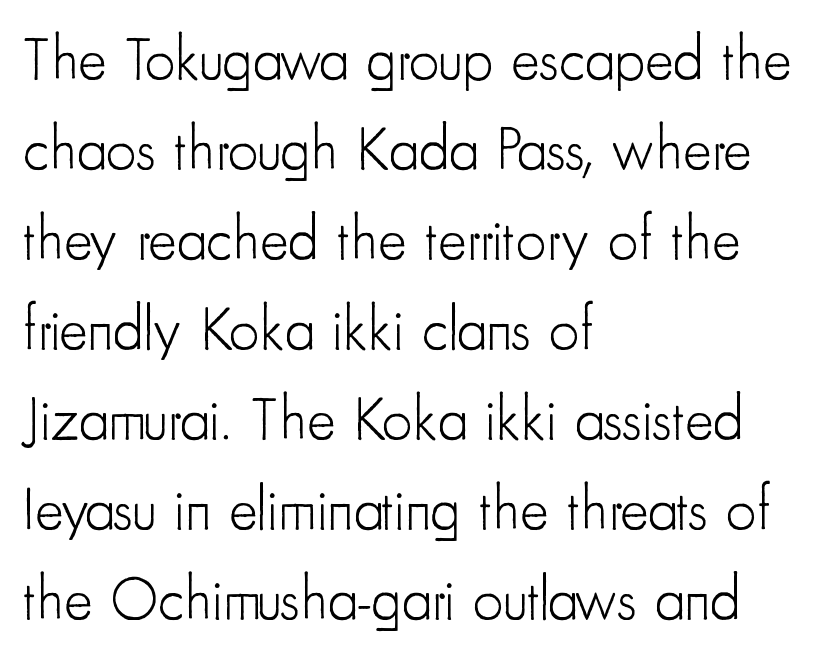
The image shows 60 px light, condensed sans-serif type, upright; set left-aligned, normal line spacing (1.5x), normal letter spacing, not underlined; low stroke contrast and a small x-height.
